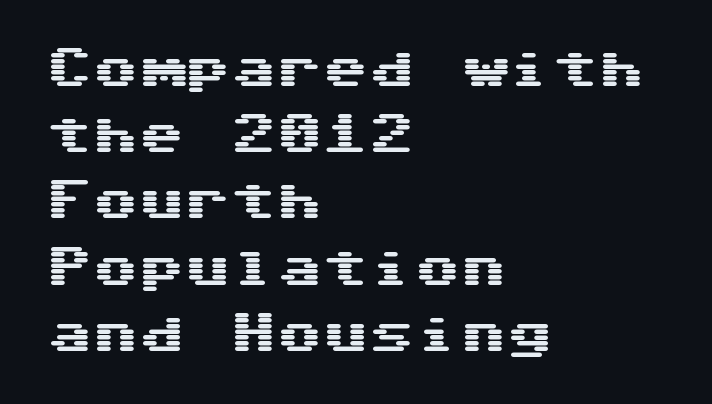
What stands out about the letter spacing? Nothing — it is the standard amount. Horizontal bands of white between lines are of average thickness. Decoration check: the copy has no underline. The rag falls on the right side of this text block.
